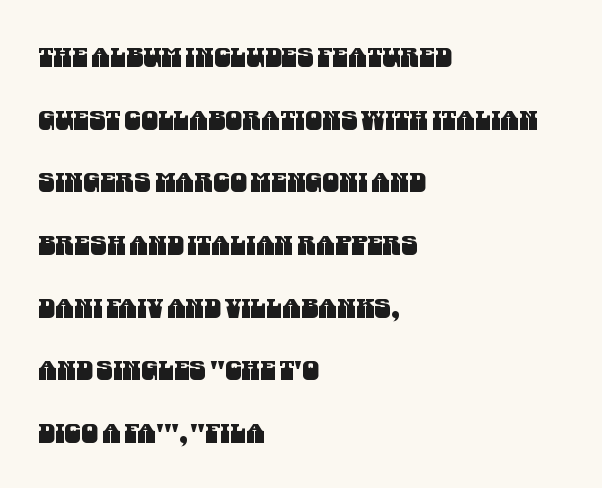
There is no visible air inserted between adjacent glyphs. The ragged edge is on the right, which tells us the setting is flush left. Descender tails drop into unmarked territory. This block would shrink considerably if given ordinary leading; it's expanded now.
